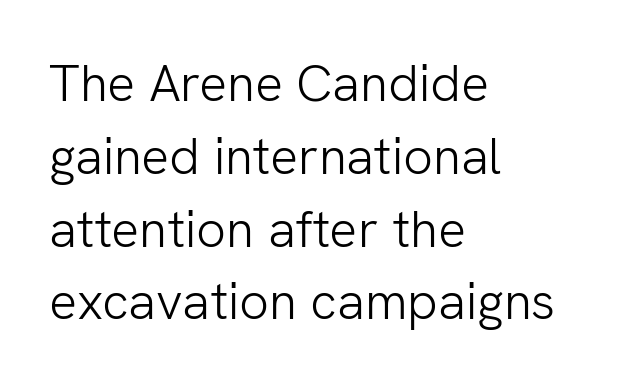
Q: Is the text bold? A: No.
Q: Is the text italic (slanted)? A: No, it is upright.
Q: Is the typeface a serif or a sans-serif typeface? A: Sans-serif.
Q: Is the text underlined? A: No.
Q: How is the paragraph aligned? A: Left-aligned.
Q: Is the spacing between letters normal or unusually wide? A: Normal.
Q: Is the spacing between lines tight, normal or loose? A: Normal.
Q: Width (condensed, normal, or wide)? A: Normal.
Q: Stroke contrast? A: Low.
Q: x-height? A: Medium.
Q: Monospaced? A: No.
